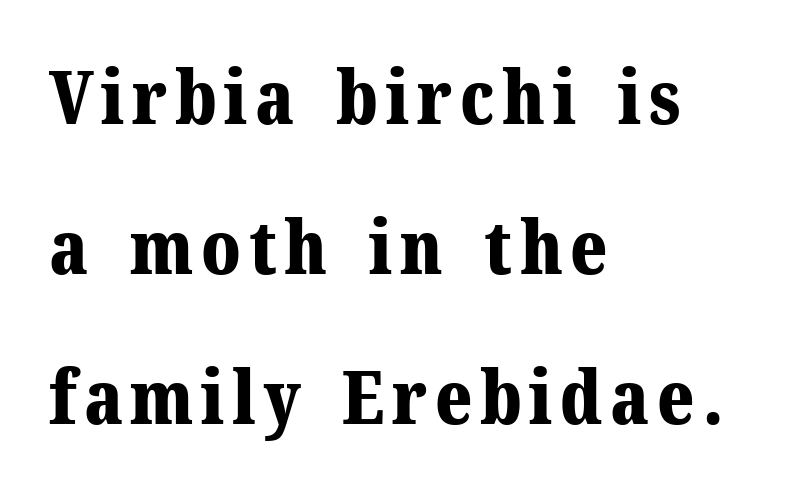
The image shows 75 px bold serif type, upright; set left-aligned, loose line spacing (2.0x), not underlined; medium stroke contrast and a medium x-height.
